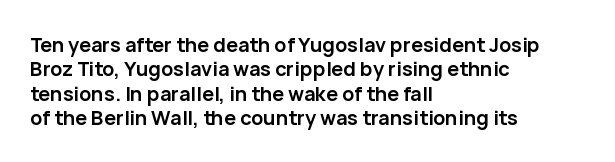
Q: Is the text bold? A: Yes.
Q: Is the text italic (slanted)? A: No, it is upright.
Q: Is the text underlined? A: No.
Q: How is the paragraph aligned? A: Left-aligned.
Q: Is the spacing between letters normal or unusually wide? A: Normal.
